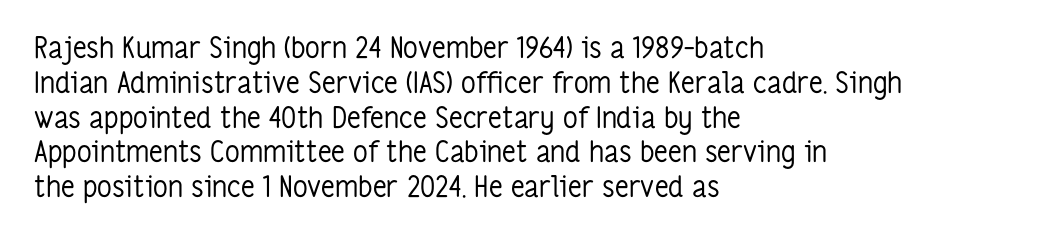
Q: Is the text bold? A: No.
Q: Is the text italic (slanted)? A: No, it is upright.
Q: Is the typeface a serif or a sans-serif typeface? A: Sans-serif.
Q: Is the text underlined? A: No.
Q: How is the paragraph aligned? A: Left-aligned.
Q: Is the spacing between letters normal or unusually wide? A: Normal.
Q: Width (condensed, normal, or wide)? A: Condensed.
Q: Stroke contrast? A: Low.
Q: x-height? A: Medium.
Q: Monospaced? A: No.
